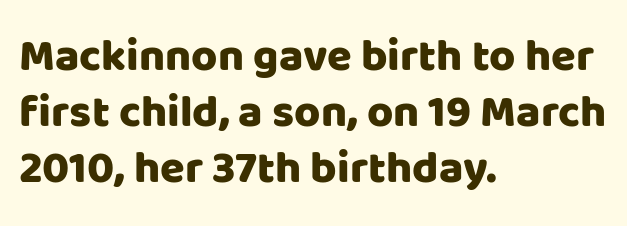
{"serif": "no", "italic": "no", "width": "normal", "stroke_contrast": "low", "x_height": "large", "monospaced": "no", "underline": "no", "align": "left", "line_spacing": "normal", "line_spacing_ratio": 1.25, "letter_spacing": "normal", "letter_spacing_em": 0.0, "glyph_px": 45}
